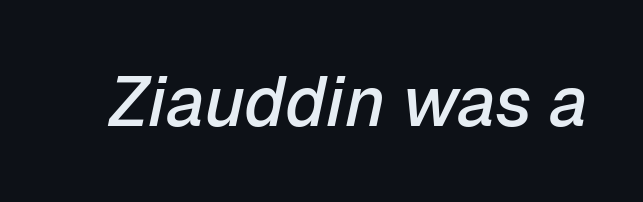
{"italic": "yes", "lean": "right", "slant_degrees": 12, "bold": "semi", "weight": "semibold", "width": "normal", "stroke_contrast": "low", "x_height": "medium", "monospaced": "no", "underline": "no", "letter_spacing": "normal", "letter_spacing_em": 0.0, "glyph_px": 70}
